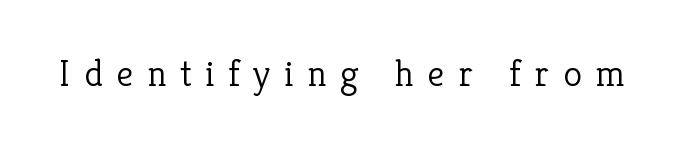
The image shows 38 px light serif type, upright; set unusually wide letter spacing (+0.36 em), not underlined; low stroke contrast and a medium x-height.
